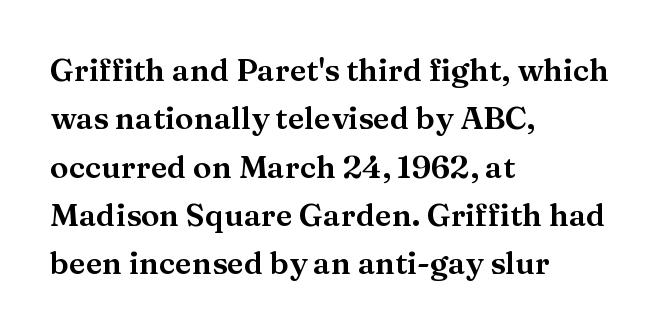
Check under the words: just untouched page. The axis of the letterforms is exactly vertical. The rendering keeps characters at their native spacing. The rendering shows small feet on the letterforms — a serif design.
